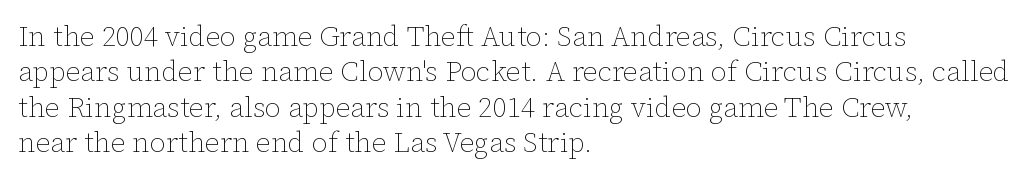
{"italic": "no", "bold": "no", "weight": "thin", "width": "normal", "stroke_contrast": "low", "x_height": "medium", "monospaced": "no", "underline": "no", "align": "left", "line_spacing": "normal", "line_spacing_ratio": 1.26, "letter_spacing": "normal", "letter_spacing_em": 0.0, "glyph_px": 28}
